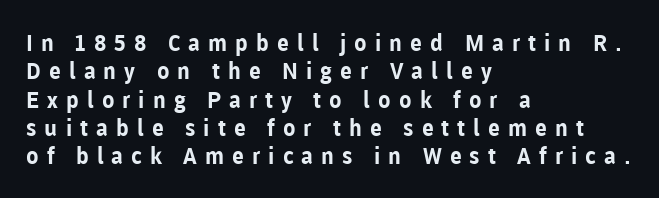
Q: Is the text bold? A: Yes.
Q: Is the text italic (slanted)? A: No, it is upright.
Q: Is the text underlined? A: No.
Q: How is the paragraph aligned? A: Left-aligned.
Q: Is the spacing between letters normal or unusually wide? A: Unusually wide.
